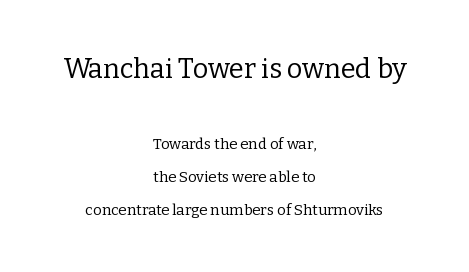
{"italic": "no", "bold": "no", "underline": "no", "align": "center", "line_spacing": "loose", "line_spacing_ratio": 2.22, "letter_spacing": "normal", "letter_spacing_em": 0.0, "larger_block": "first", "size_ratio": 1.8, "glyph_px": 27}
